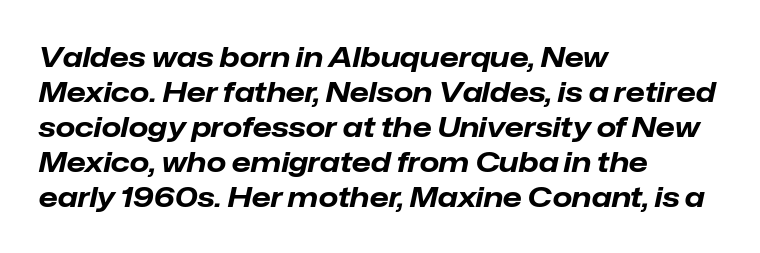
The image shows 28 px bold type, italic (leaning right); set left-aligned, normal line spacing (1.25x), normal letter spacing, not underlined; low stroke contrast and a medium x-height.
